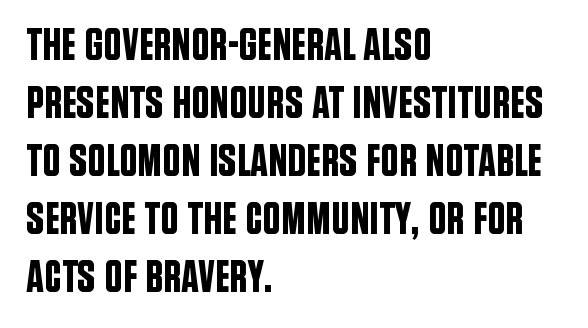
Q: Is the text italic (slanted)? A: No, it is upright.
Q: Is the typeface a serif or a sans-serif typeface? A: Sans-serif.
Q: Is the text underlined? A: No.
Q: How is the paragraph aligned? A: Left-aligned.
Q: Is the spacing between letters normal or unusually wide? A: Normal.
Q: Is the spacing between lines tight, normal or loose? A: Normal.
Q: Width (condensed, normal, or wide)? A: Condensed.
Q: Stroke contrast? A: Low.
Q: x-height? A: Large.
Q: Monospaced? A: No.
